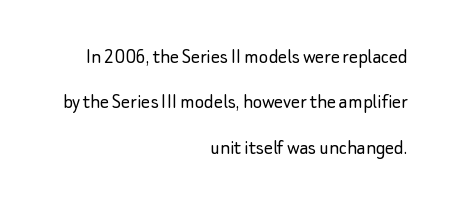
Letters have the restrained weight of plain body copy at most. In CSS terms this would be text-align: right. Nope, not italic — everything's standing straight. The block of text is sparse from top to bottom, with ample space between rows. This sample uses plain, unmodified letter spacing. Quick note: underline off.
